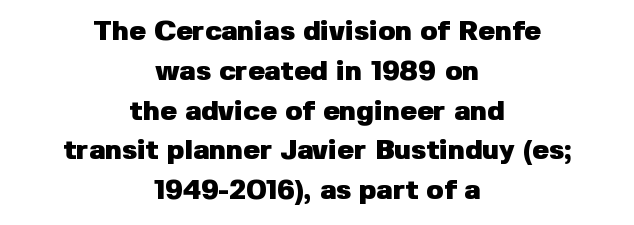
{"serif": "no", "italic": "no", "bold": "yes", "weight": "heavy", "width": "normal", "stroke_contrast": "low", "x_height": "medium", "monospaced": "no", "underline": "no", "align": "center", "line_spacing": "normal", "line_spacing_ratio": 1.42, "letter_spacing": "normal", "letter_spacing_em": 0.0, "glyph_px": 28}
